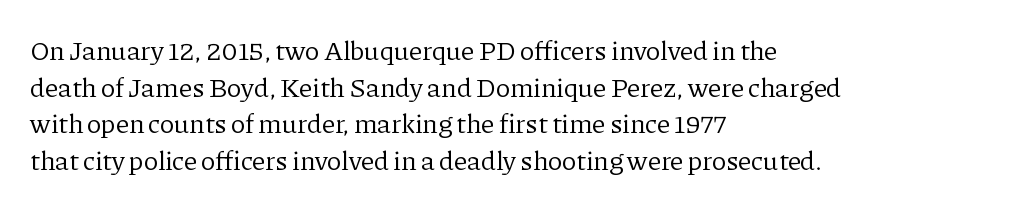
The image shows 27 px text type, upright; set left-aligned, normal line spacing (1.36x), normal letter spacing, not underlined.
